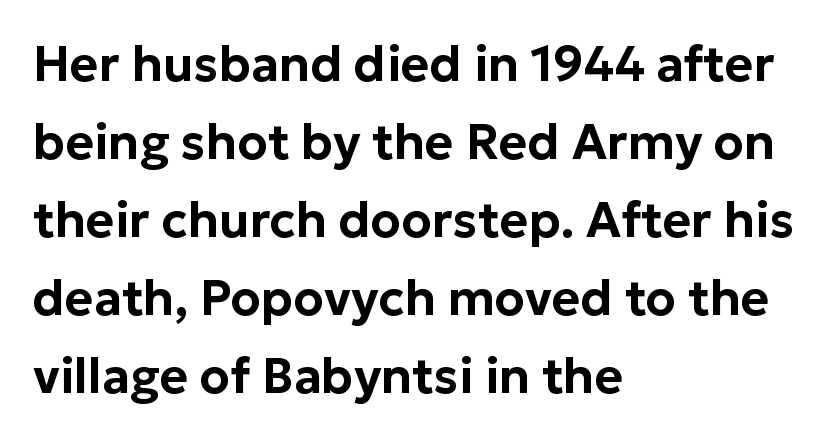
Q: Is the text italic (slanted)? A: No, it is upright.
Q: Is the typeface a serif or a sans-serif typeface? A: Sans-serif.
Q: Is the text underlined? A: No.
Q: How is the paragraph aligned? A: Left-aligned.
Q: Is the spacing between letters normal or unusually wide? A: Normal.
Q: Is the spacing between lines tight, normal or loose? A: Normal.
Q: Width (condensed, normal, or wide)? A: Normal.
Q: Stroke contrast? A: Low.
Q: x-height? A: Medium.
Q: Monospaced? A: No.
